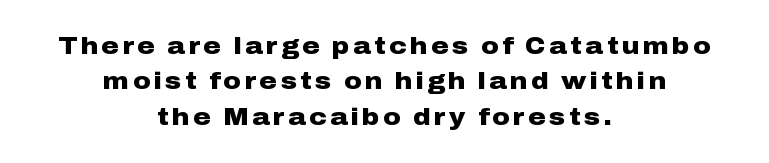
The image shows 24 px bold type, upright; set centered, normal line spacing (1.47x), not underlined.
